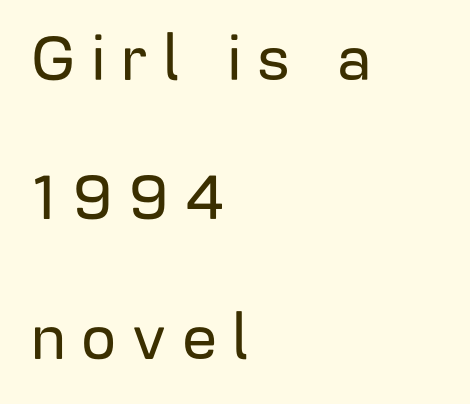
Q: Is the text italic (slanted)? A: No, it is upright.
Q: Is the typeface a serif or a sans-serif typeface? A: Sans-serif.
Q: Is the text underlined? A: No.
Q: How is the paragraph aligned? A: Left-aligned.
Q: Is the spacing between letters normal or unusually wide? A: Unusually wide.
Q: Is the spacing between lines tight, normal or loose? A: Loose.
Q: Width (condensed, normal, or wide)? A: Normal.
Q: Stroke contrast? A: Low.
Q: x-height? A: Medium.
Q: Monospaced? A: No.
